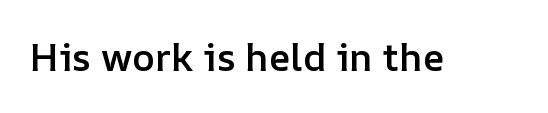
The area under the type is left untouched. The rendering uses natural spacing where letterforms have individual widths. Set as a demibold, roughly 600 on the weight scale. This sample uses an upright cut, with every glyph sitting square on the baseline.
